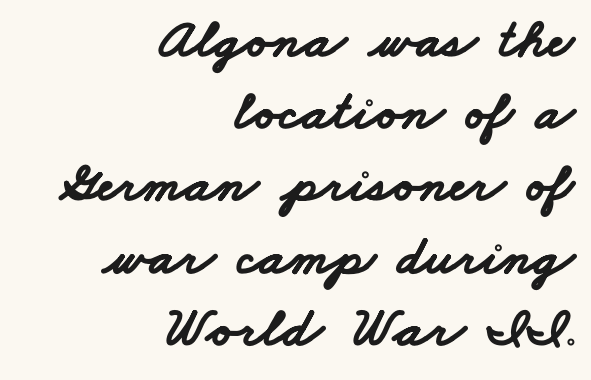
{"serif": "no", "bold": "yes", "weight": "bold", "width": "wide", "stroke_contrast": "low", "x_height": "small", "monospaced": "no", "underline": "no", "align": "right", "line_spacing": "normal", "line_spacing_ratio": 1.29, "letter_spacing": "normal", "letter_spacing_em": 0.0, "glyph_px": 56}
